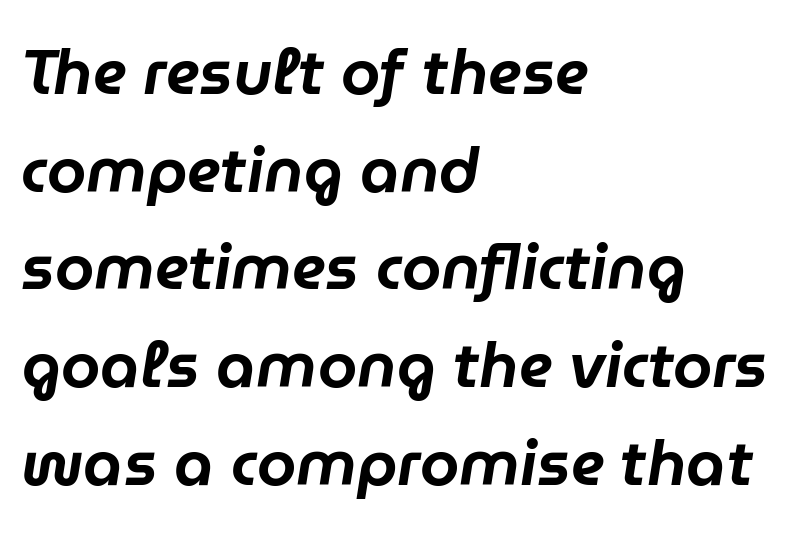
No extra tracking has been applied to these lines. The specimen reads as italic at a glance. This sample is left-justified, so line endings fall wherever the words run out. Regular leading. Descenders hang freely into open space. Varying glyph widths throughout — classic text-font behaviour.
